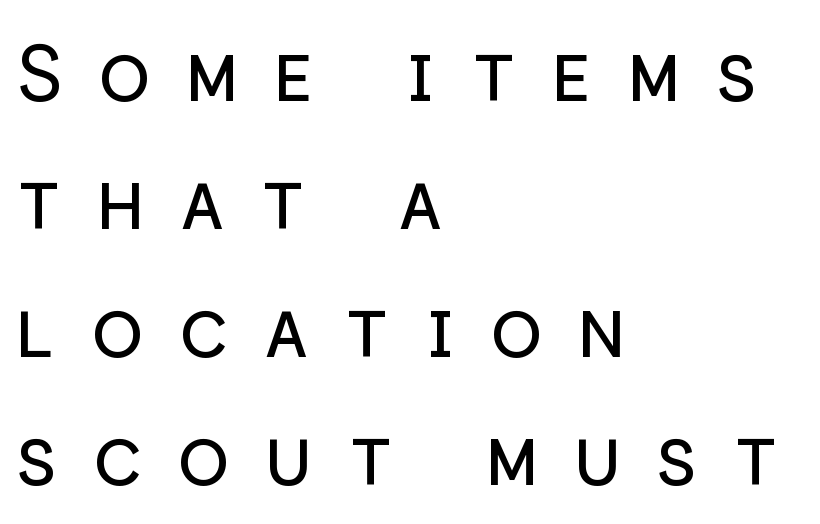
{"serif": "no", "italic": "no", "bold": "no", "weight": "regular", "width": "normal", "stroke_contrast": "low", "x_height": "medium", "monospaced": "no", "underline": "no", "align": "left", "line_spacing": "normal", "line_spacing_ratio": 1.64, "letter_spacing": "wide", "letter_spacing_em": 0.45, "glyph_px": 78}
